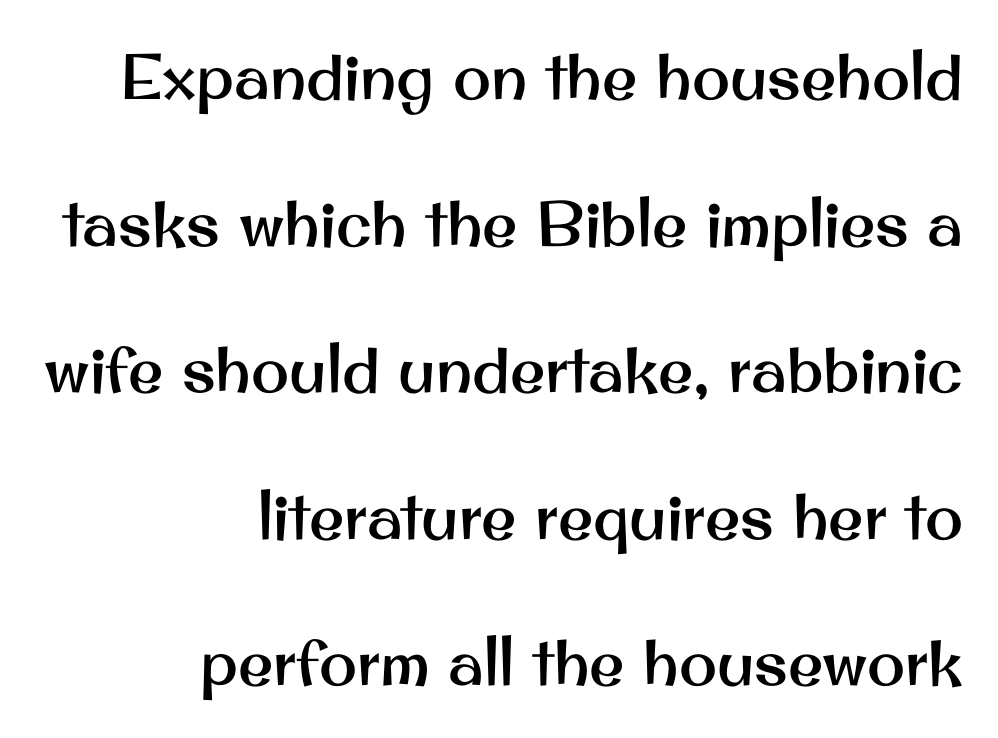
The image shows 64 px sans-serif type, upright; set right-aligned, loose line spacing (2.29x), normal letter spacing, not underlined; medium stroke contrast and a small x-height.
